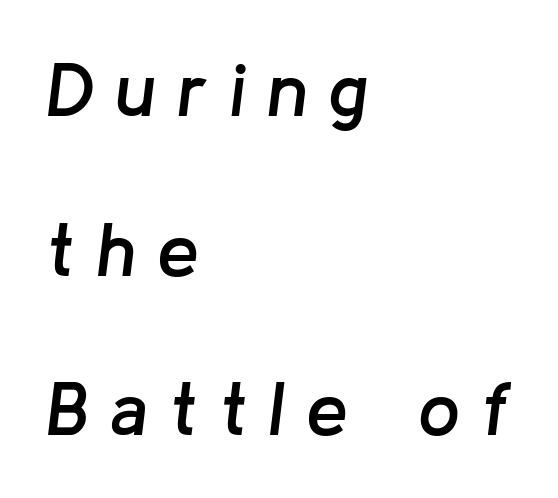
The image shows 75 px semibold type, italic (leaning right); set left-aligned, loose line spacing (2.13x), unusually wide letter spacing (+0.28 em), not underlined; low stroke contrast and a medium x-height.
